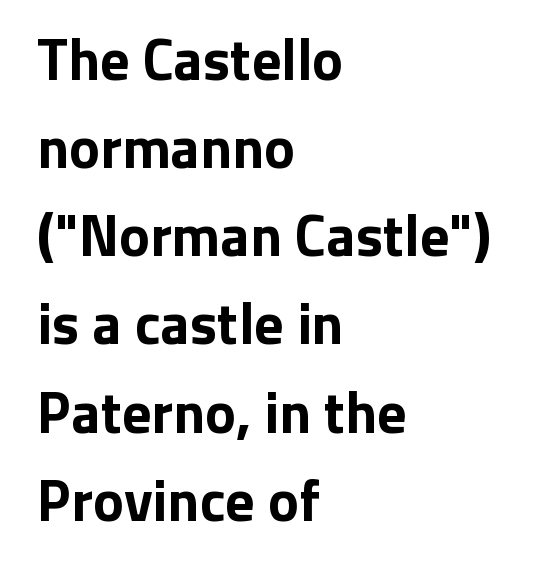
The image shows 58 px bold sans-serif type, upright; set left-aligned, normal line spacing (1.52x), normal letter spacing, not underlined; low stroke contrast and a medium x-height.
